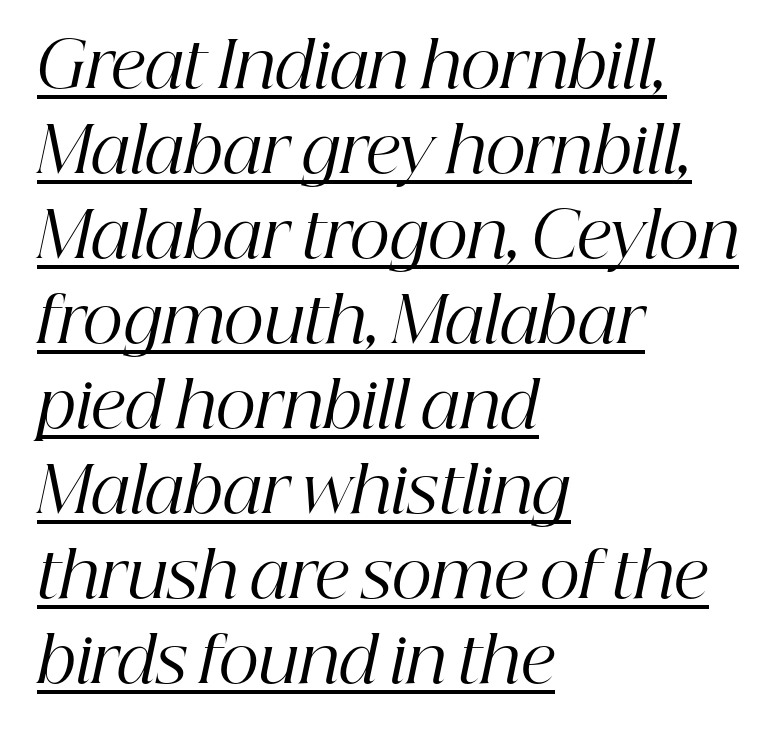
{"serif": "yes", "italic": "yes", "lean": "right", "slant_degrees": 12, "bold": "no", "weight": "regular", "width": "normal", "stroke_contrast": "high", "x_height": "medium", "monospaced": "no", "underline": "yes", "align": "left", "line_spacing": "normal", "line_spacing_ratio": 1.35, "letter_spacing": "normal", "letter_spacing_em": 0.0, "glyph_px": 63}
